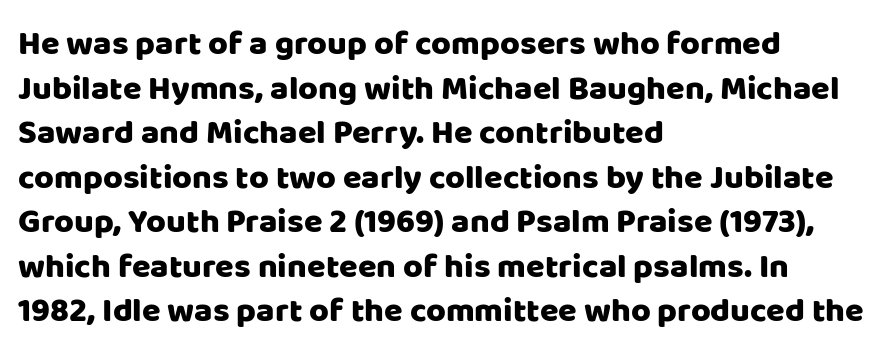
The image shows 34 px sans-serif type, upright; set left-aligned, normal line spacing (1.31x), normal letter spacing, not underlined; low stroke contrast and a large x-height.
